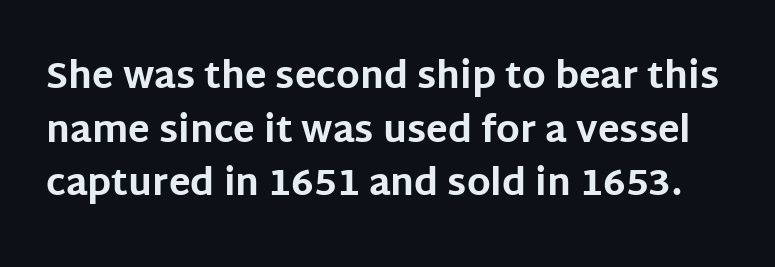
Q: Is the text bold? A: Yes.
Q: Is the text italic (slanted)? A: No, it is upright.
Q: Is the typeface a serif or a sans-serif typeface? A: Sans-serif.
Q: Is the text underlined? A: No.
Q: Is the spacing between letters normal or unusually wide? A: Normal.
Q: Is the spacing between lines tight, normal or loose? A: Normal.
Q: Width (condensed, normal, or wide)? A: Normal.
Q: Stroke contrast? A: Low.
Q: x-height? A: Large.
Q: Monospaced? A: No.
